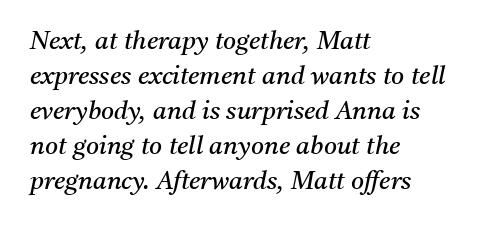
{"italic": "yes", "lean": "right", "slant_degrees": 11, "bold": "no", "underline": "no", "align": "left", "line_spacing": "normal", "line_spacing_ratio": 1.4, "letter_spacing": "normal", "letter_spacing_em": 0.0, "glyph_px": 25}
